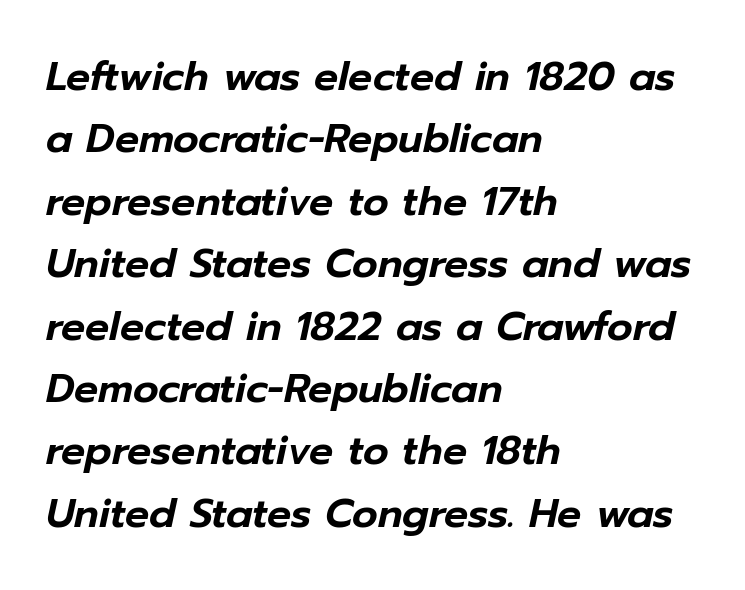
Proportional: the letters do not fall into vertical columns. This block has exactly the height ordinary leading produces. Tracking here is standard; glyphs follow each other at the usual distance. Is the block centered? No — it sits flush against the left margin. Any mark beneath the type? The region is blank. Italic? Definitely — the glyphs are oblique.
